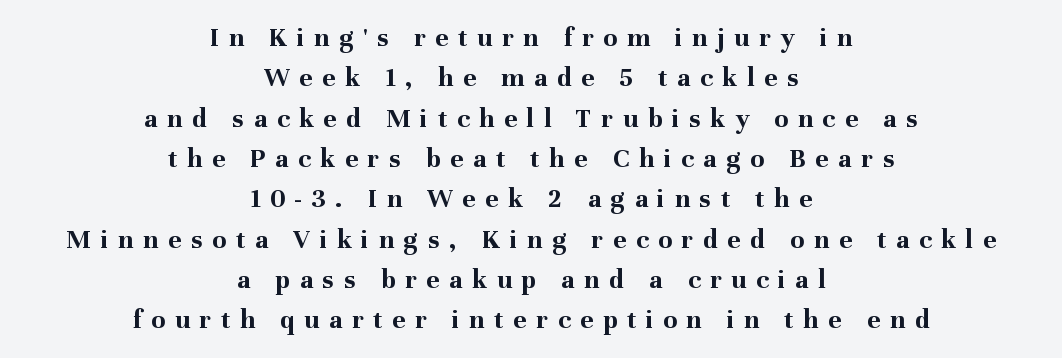
Q: Is the text bold? A: Yes.
Q: Is the text italic (slanted)? A: No, it is upright.
Q: Is the typeface a serif or a sans-serif typeface? A: Serif.
Q: Is the text underlined? A: No.
Q: How is the paragraph aligned? A: Centered.
Q: Is the spacing between letters normal or unusually wide? A: Unusually wide.
Q: Is the spacing between lines tight, normal or loose? A: Normal.
Q: Width (condensed, normal, or wide)? A: Normal.
Q: Stroke contrast? A: Medium.
Q: x-height? A: Medium.
Q: Monospaced? A: No.
